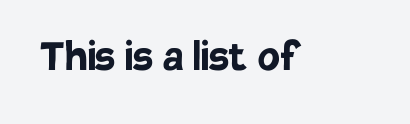
Q: Is the text bold? A: Yes.
Q: Is the text italic (slanted)? A: No, it is upright.
Q: Is the typeface a serif or a sans-serif typeface? A: Sans-serif.
Q: Is the text underlined? A: No.
Q: Is the spacing between letters normal or unusually wide? A: Normal.
Q: Width (condensed, normal, or wide)? A: Normal.
Q: Stroke contrast? A: Low.
Q: x-height? A: Large.
Q: Monospaced? A: No.
